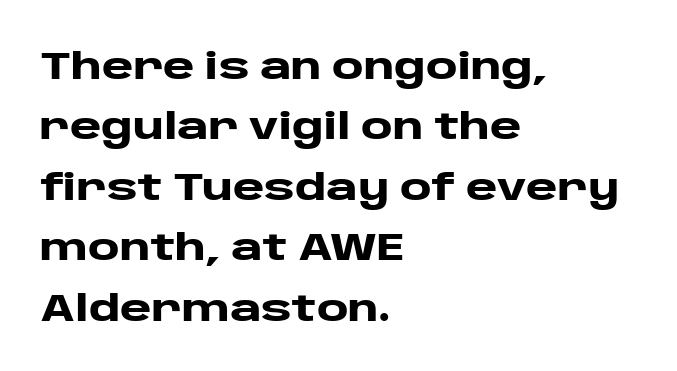
The image shows 38 px heavy, wide sans-serif type, upright; set left-aligned, normal line spacing (1.59x), normal letter spacing, not underlined; low stroke contrast and a large x-height.
